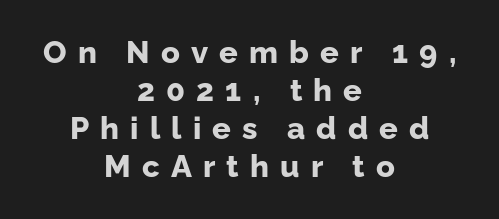
The image shows 31 px bold sans-serif type, upright; set centered, line spacing 1.23x, unusually wide letter spacing (+0.36 em), not underlined; low stroke contrast and a medium x-height.
